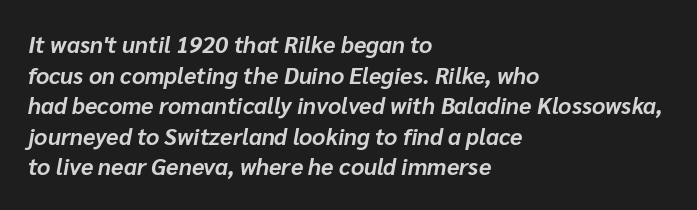
{"italic": "yes", "lean": "right", "slant_degrees": 10, "bold": "yes", "underline": "no", "align": "left", "line_spacing": "normal", "line_spacing_ratio": 1.33, "letter_spacing": "normal", "letter_spacing_em": 0.0, "glyph_px": 23}
